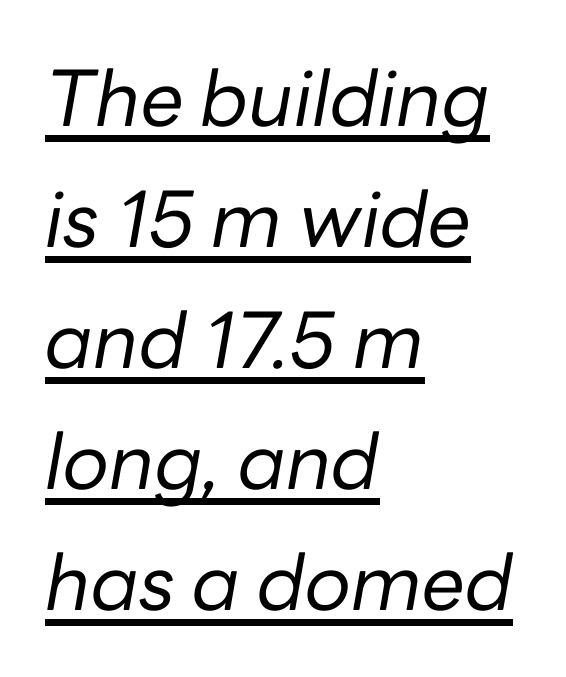
The passage is arranged the way most books set body copy — flush left. Normally led — the rows are evenly, conventionally spaced. Honestly, the letter spacing is just normal — you wouldn't notice it. The font sits on the lighter half of the weight spectrum, regular included. Slanted lettering throughout.
